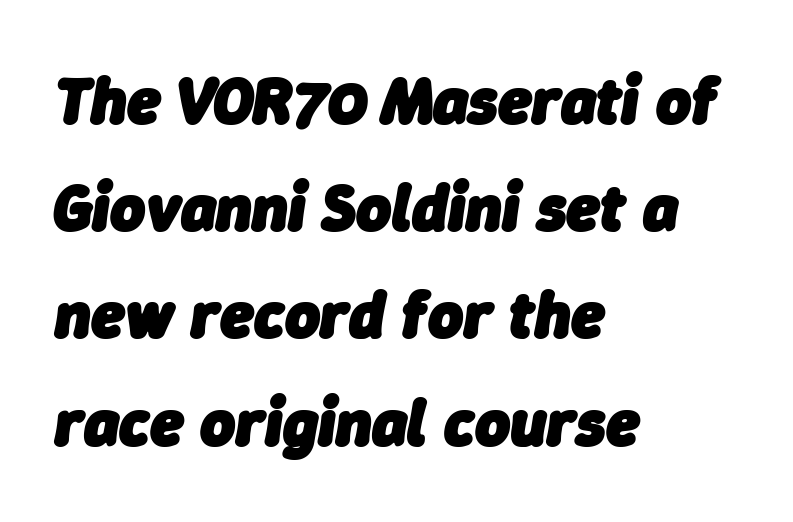
Compared with typical paragraphs, the rows here are spaced about the same. Does extra space separate the letters? No, they use regular spacing. The rendering uses a bold face; every stroke is thick and dark. Words float on clear page, feet unadorned. These lines are rendered in a variable-pitch font.
